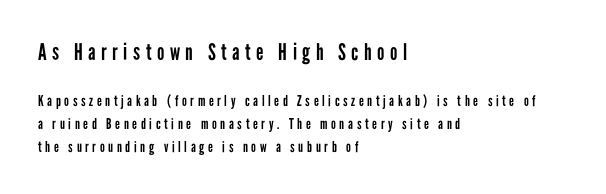
The characters are drawn with everyday or finer stroke widths. These lines have a slow, spaced-out rhythm from letter to letter. Vertically, the passage feels balanced, rows spaced as you'd expect. Teacher's note: observe the even left margin — that is flush-left alignment.
